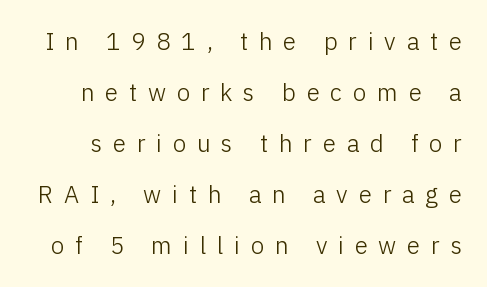
Q: Is the text bold? A: No.
Q: Is the text italic (slanted)? A: No, it is upright.
Q: Is the text underlined? A: No.
Q: Is the spacing between letters normal or unusually wide? A: Unusually wide.
Q: Is the spacing between lines tight, normal or loose? A: Loose.
